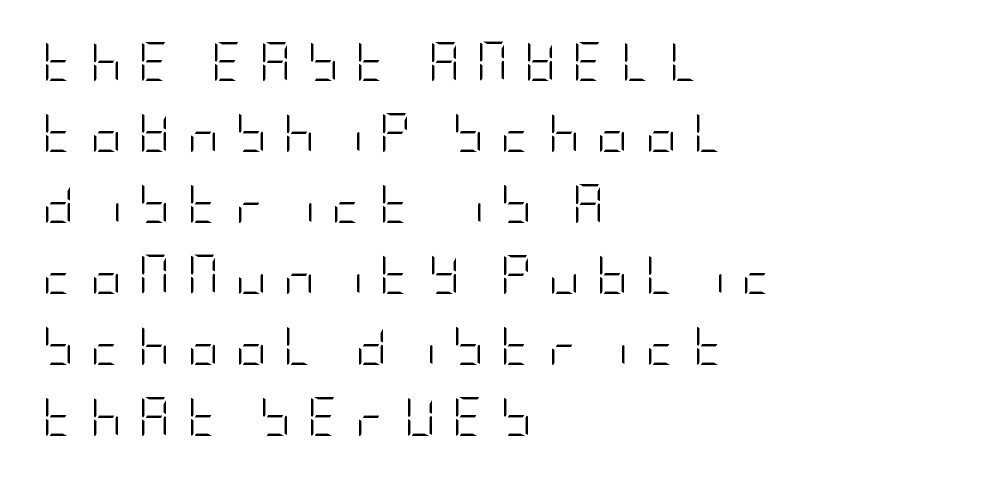
These lines were composed using upright roman letters. Substantial extra tracking has been applied to these lines. The passage shown is not underscored anywhere. Line starts are locked; line ends wander. The face looks like a standard text weight, possibly lighter. Is this a sans? Yes — the strokes have no serifs.
